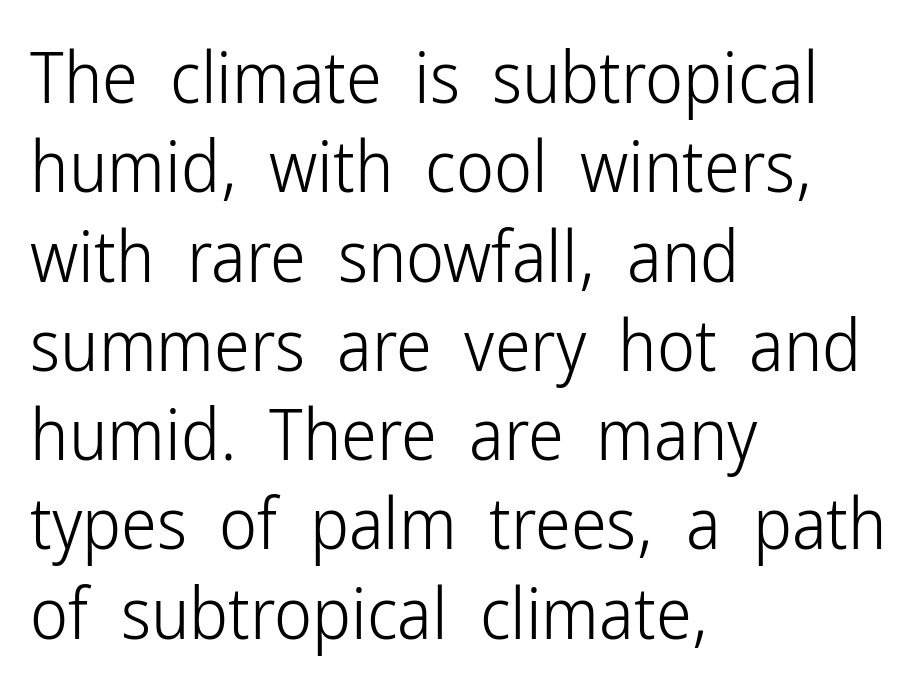
This reads as an unemphasized weight, regular at the heaviest. The gaps between neighbouring characters are ordinary and unremarkable. Is there any slant? The stems are plumb. Layout note: lines flush left.
